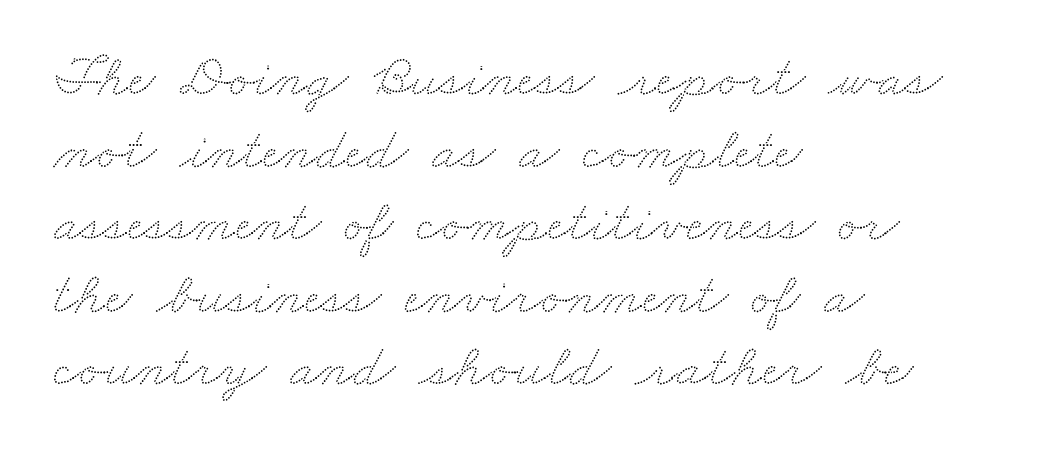
The area under the type is left untouched. This sample has the flowing, uneven cadence of proportional lettering. The rendering keeps characters at their native spacing. Line starts are locked; line ends wander.
